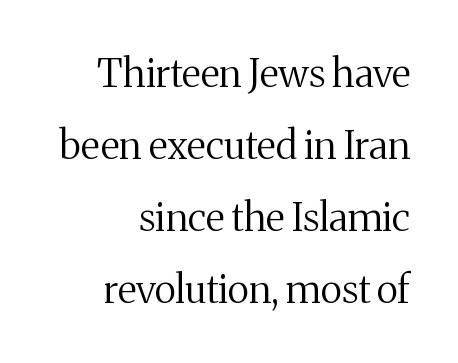
The image shows 39 px regular-weight serif type, upright; set right-aligned, line spacing 1.85x, normal letter spacing, not underlined; medium stroke contrast and a medium x-height.
